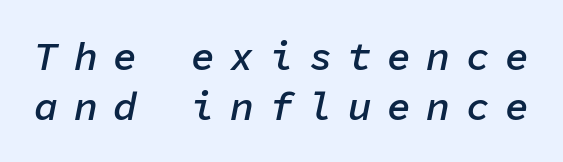
Q: Is the text bold? A: Semi-bold.
Q: Is the text italic (slanted)? A: Yes, it leans right by about 11 degrees.
Q: Is the text underlined? A: No.
Q: Is the spacing between letters normal or unusually wide? A: Unusually wide.
Q: Is the spacing between lines tight, normal or loose? A: Normal.
Q: Width (condensed, normal, or wide)? A: Normal.
Q: Stroke contrast? A: Low.
Q: x-height? A: Medium.
Q: Monospaced? A: Yes.
